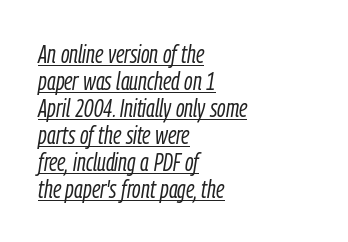
The image shows 25 px text type, italic (leaning right); set left-aligned, tight line spacing (1.08x), normal letter spacing, underlined.
